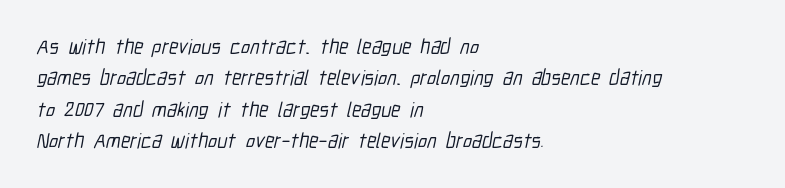
These lines keep a tight, regular rhythm from letter to letter. The rendering anchors every line to the left-hand side. Leading: standard. Clear beneath every line of the passage.
